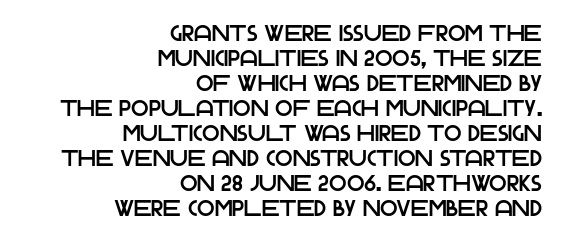
The type is set solid horizontally, with unmodified tracking. If you measured baseline to baseline, you'd find a short distance. No word sits above an underline. These lines are set flush right with a ragged left edge.
